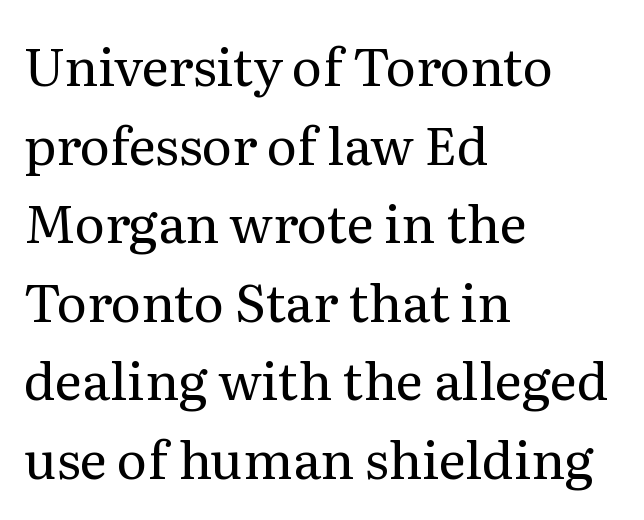
Q: Is the text bold? A: No.
Q: Is the text italic (slanted)? A: No, it is upright.
Q: Is the typeface a serif or a sans-serif typeface? A: Serif.
Q: Is the text underlined? A: No.
Q: How is the paragraph aligned? A: Left-aligned.
Q: Is the spacing between letters normal or unusually wide? A: Normal.
Q: Is the spacing between lines tight, normal or loose? A: Normal.
Q: Width (condensed, normal, or wide)? A: Normal.
Q: Stroke contrast? A: Medium.
Q: x-height? A: Medium.
Q: Monospaced? A: No.
